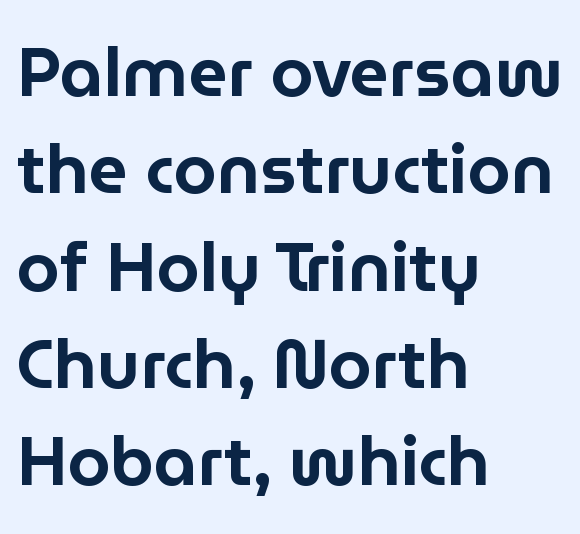
The image shows 69 px sans-serif type, upright; set left-aligned, normal line spacing (1.41x), normal letter spacing, not underlined; low stroke contrast and a medium x-height.
